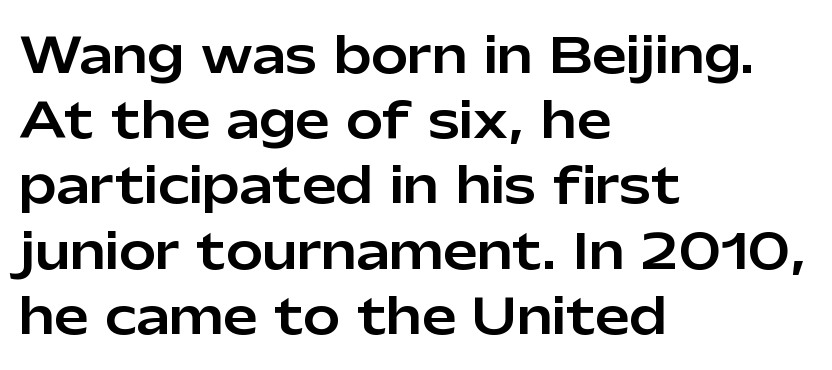
The lines are quadded left. Just letters on the line, the space beneath them empty. The characters display no serif detailing; their extremities are plain. Ordinary non-slanted type is in use.
